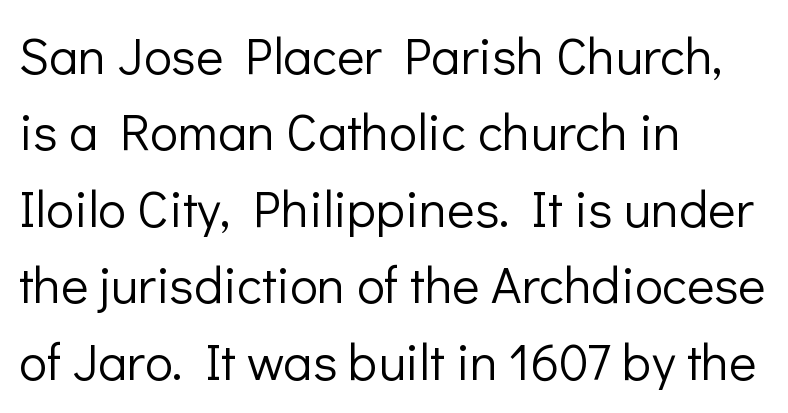
Q: Is the text bold? A: No.
Q: Is the text italic (slanted)? A: No, it is upright.
Q: Is the typeface a serif or a sans-serif typeface? A: Sans-serif.
Q: Is the text underlined? A: No.
Q: How is the paragraph aligned? A: Left-aligned.
Q: Is the spacing between letters normal or unusually wide? A: Normal.
Q: Is the spacing between lines tight, normal or loose? A: Normal.
Q: Width (condensed, normal, or wide)? A: Normal.
Q: Stroke contrast? A: Low.
Q: x-height? A: Medium.
Q: Monospaced? A: No.
